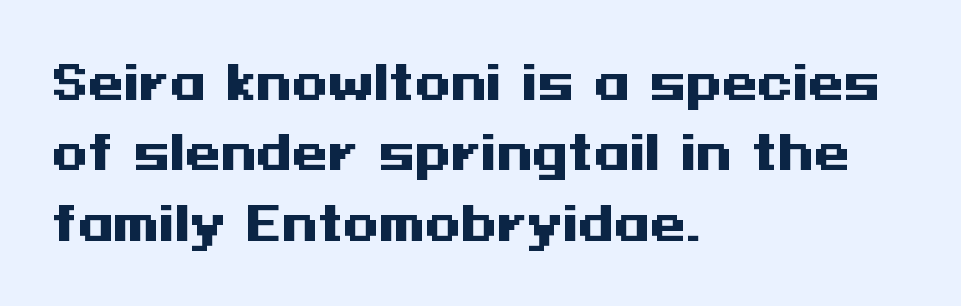
{"serif": "no", "italic": "no", "bold": "yes", "weight": "heavy", "width": "wide", "stroke_contrast": "medium", "x_height": "medium", "underline": "no", "align": "left", "line_spacing": "normal", "line_spacing_ratio": 1.53, "letter_spacing": "normal", "letter_spacing_em": 0.0, "glyph_px": 46}
